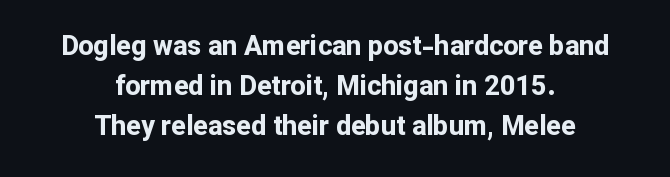
The image shows 27 px bold type, upright; set centered, normal line spacing (1.48x), normal letter spacing, not underlined.
